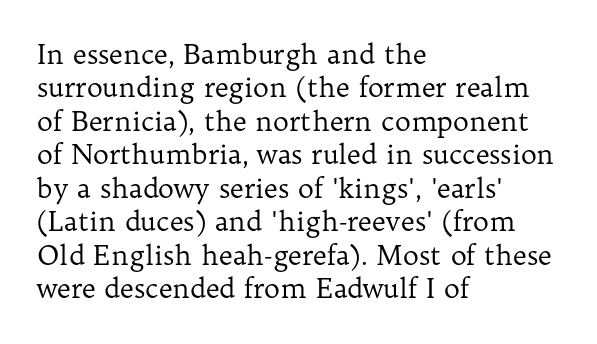
The image shows 27 px text type, upright; set left-aligned, line spacing 1.24x, normal letter spacing, not underlined.
